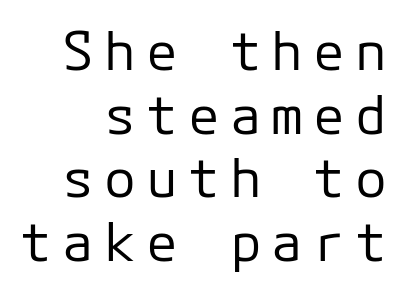
The gap between lines stays unmarked. Typographically, this falls in the sans-serif category. Bold? No — there's no thickening of the strokes. Do the letters lean? They stand straight.
